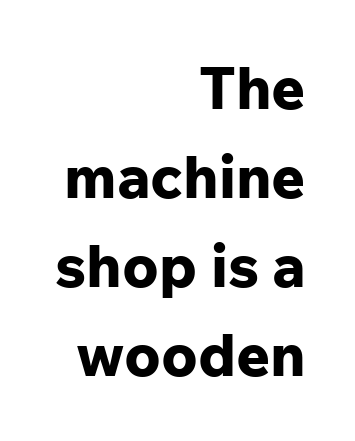
The image shows 59 px bold sans-serif type, upright; set right-aligned, normal line spacing (1.51x), normal letter spacing, not underlined; low stroke contrast and a medium x-height.
